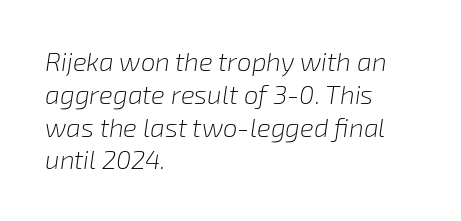
Descenders are the only things crossing below the line. Nothing heavy about these letters — not bold at all. The rendering anchors every line to the left-hand side. The letters are slanted; this is an italic face.
